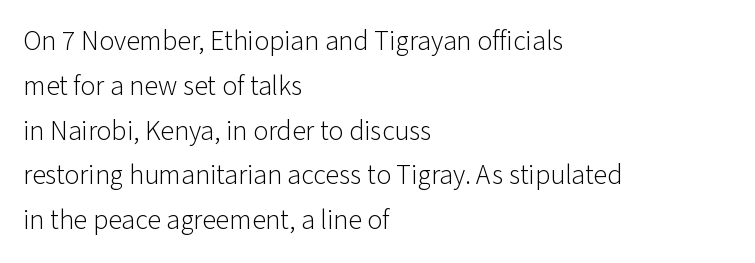
The image shows 28 px light sans-serif type, upright; set left-aligned, normal line spacing (1.6x), normal letter spacing, not underlined; low stroke contrast and a medium x-height.
